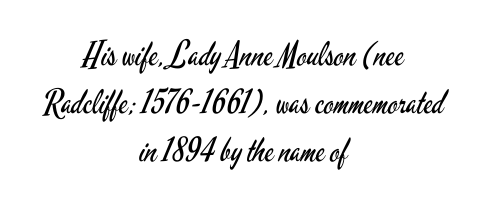
{"serif": "no", "bold": "no", "weight": "regular", "width": "condensed", "stroke_contrast": "low", "x_height": "small", "monospaced": "no", "underline": "no", "align": "center", "line_spacing": "normal", "line_spacing_ratio": 1.46, "letter_spacing": "normal", "letter_spacing_em": 0.0, "glyph_px": 33}
